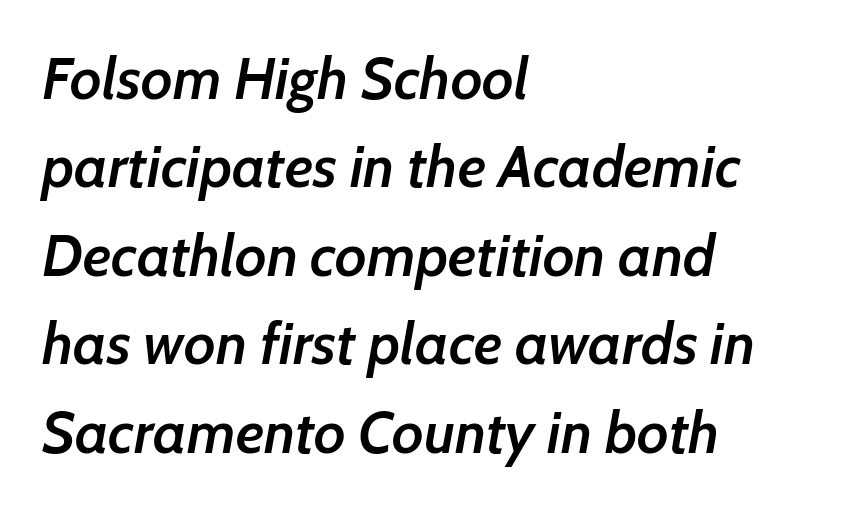
{"italic": "yes", "lean": "right", "slant_degrees": 7, "bold": "semi", "weight": "semibold", "width": "normal", "stroke_contrast": "low", "x_height": "medium", "monospaced": "no", "underline": "no", "align": "left", "line_spacing": "normal", "line_spacing_ratio": 1.5, "letter_spacing": "normal", "letter_spacing_em": 0.0, "glyph_px": 59}
